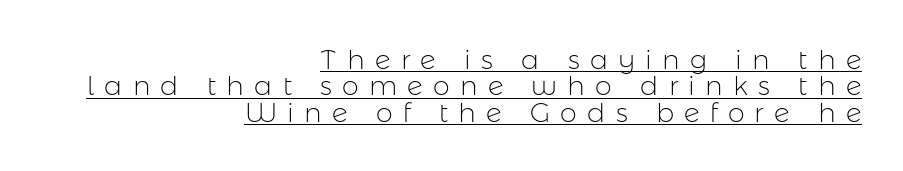
The image shows 27 px text type, upright; set right-aligned, tight line spacing (0.98x), unusually wide letter spacing (+0.38 em), underlined.
